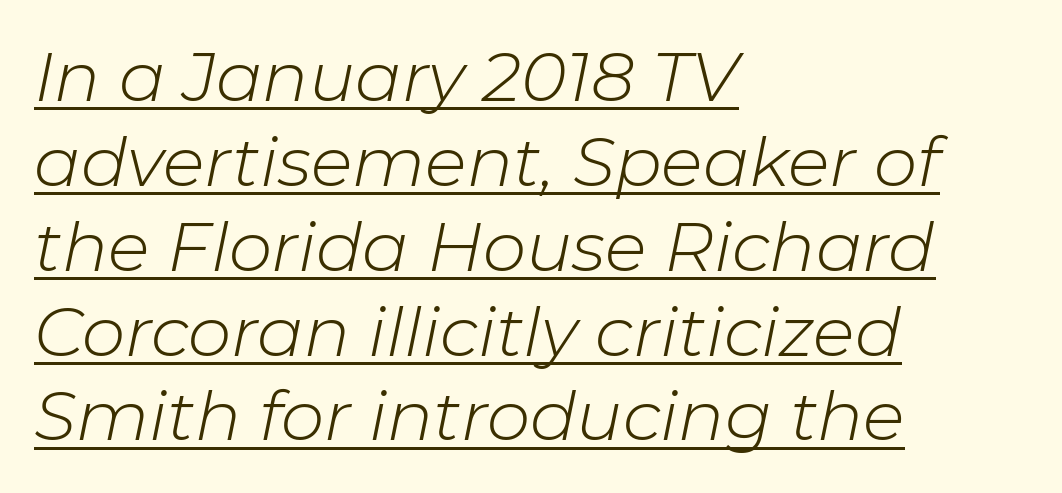
Q: Is the text bold? A: No.
Q: Is the text italic (slanted)? A: Yes, it leans right by about 11 degrees.
Q: Is the text underlined? A: Yes.
Q: How is the paragraph aligned? A: Left-aligned.
Q: Is the spacing between letters normal or unusually wide? A: Normal.
Q: Width (condensed, normal, or wide)? A: Normal.
Q: Stroke contrast? A: Low.
Q: x-height? A: Medium.
Q: Monospaced? A: No.
